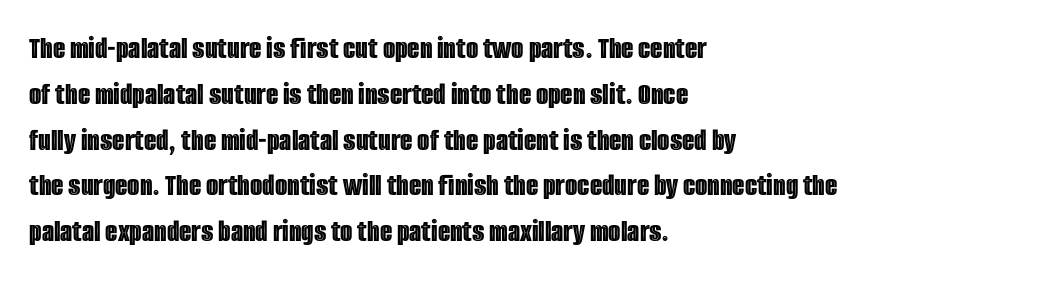
Q: Is the text italic (slanted)? A: No, it is upright.
Q: Is the text underlined? A: No.
Q: How is the paragraph aligned? A: Left-aligned.
Q: Is the spacing between letters normal or unusually wide? A: Normal.
Q: Is the spacing between lines tight, normal or loose? A: Normal.
Q: Width (condensed, normal, or wide)? A: Condensed.
Q: x-height? A: Large.
Q: Monospaced? A: No.
